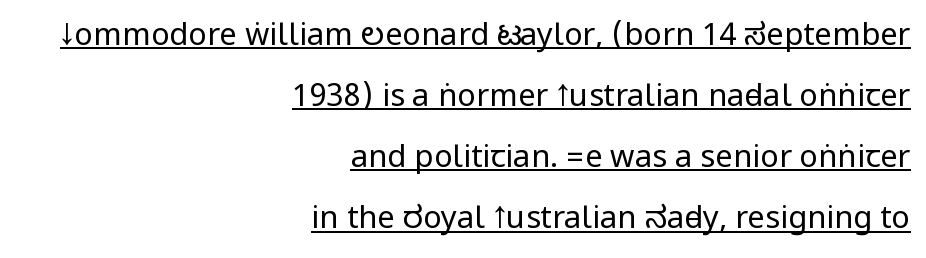
{"serif": "no", "italic": "no", "bold": "no", "weight": "regular", "width": "condensed", "stroke_contrast": "low", "underline": "yes", "align": "right", "line_spacing": "loose", "line_spacing_ratio": 1.97, "letter_spacing": "normal", "letter_spacing_em": 0.0, "glyph_px": 31}
